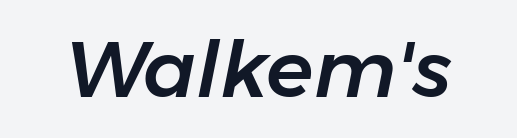
{"italic": "yes", "lean": "right", "slant_degrees": 11, "width": "normal", "stroke_contrast": "low", "x_height": "medium", "monospaced": "no", "underline": "no", "letter_spacing": "normal", "letter_spacing_em": 0.0, "glyph_px": 78}
